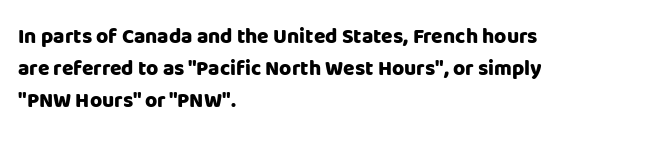
The image shows 21 px bold type, upright; set left-aligned, normal line spacing (1.53x), normal letter spacing, not underlined.
